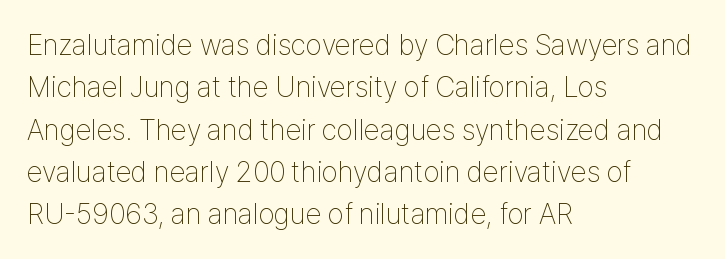
The image shows 29 px thin, condensed sans-serif type, upright; set left-aligned, normal line spacing (1.46x), normal letter spacing, not underlined; low stroke contrast and a medium x-height.
